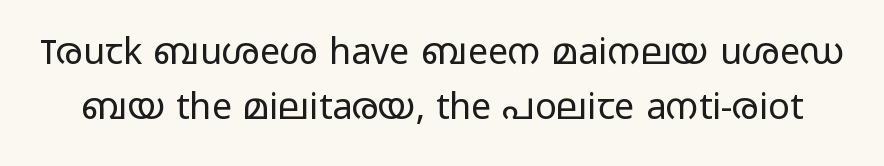
{"serif": "no", "italic": "no", "bold": "no", "weight": "regular", "width": "wide", "stroke_contrast": "low", "x_height": "medium", "monospaced": "no", "underline": "no", "line_spacing": "normal", "line_spacing_ratio": 1.54, "letter_spacing": "normal", "letter_spacing_em": 0.0, "glyph_px": 36}
